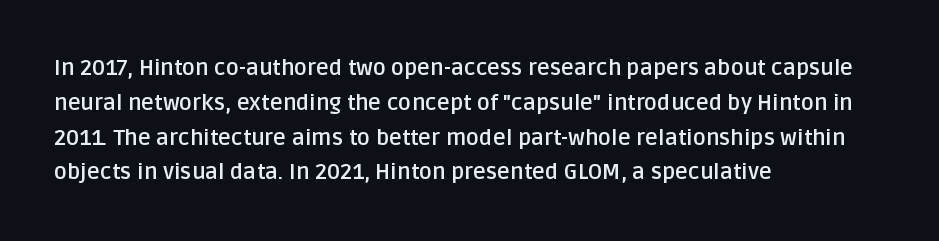
{"italic": "no", "bold": "yes", "underline": "no", "align": "left", "line_spacing": "normal", "line_spacing_ratio": 1.58, "letter_spacing": "normal", "letter_spacing_em": 0.0, "glyph_px": 22}
